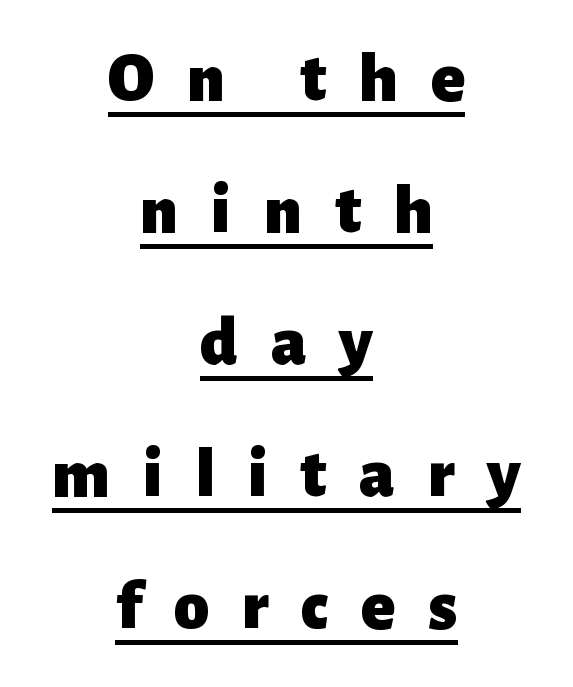
{"serif": "no", "italic": "no", "bold": "yes", "weight": "heavy", "width": "normal", "stroke_contrast": "low", "x_height": "medium", "monospaced": "no", "underline": "yes", "align": "center", "line_spacing_ratio": 1.86, "letter_spacing": "wide", "letter_spacing_em": 0.46, "glyph_px": 71}
